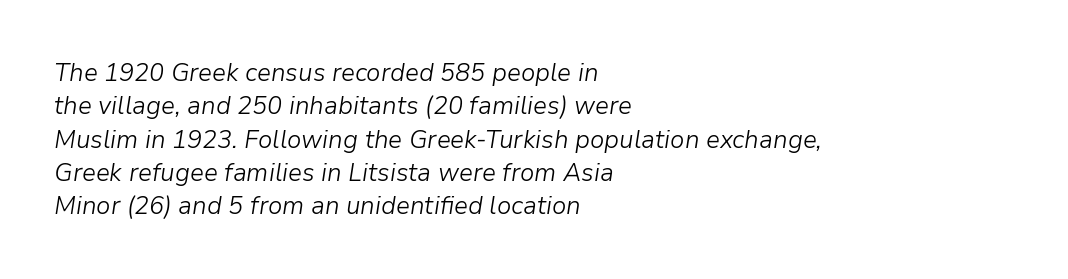
There is no visible air inserted between adjacent glyphs. In terms of leading, this rendering sits right in the middle. The paragraph shown leans on its left margin. Would a proofreader flag this as italicized? Yes.
